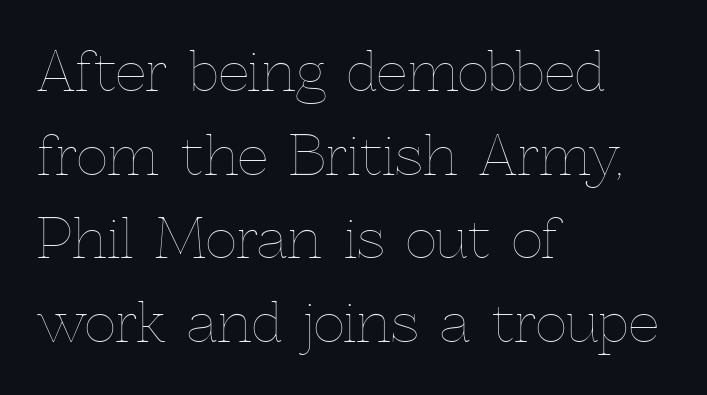
Q: Is the text bold? A: No.
Q: Is the text italic (slanted)? A: No, it is upright.
Q: Is the text underlined? A: No.
Q: How is the paragraph aligned? A: Left-aligned.
Q: Is the spacing between letters normal or unusually wide? A: Normal.
Q: Is the spacing between lines tight, normal or loose? A: Normal.
Q: Width (condensed, normal, or wide)? A: Normal.
Q: x-height? A: Medium.
Q: Monospaced? A: No.
